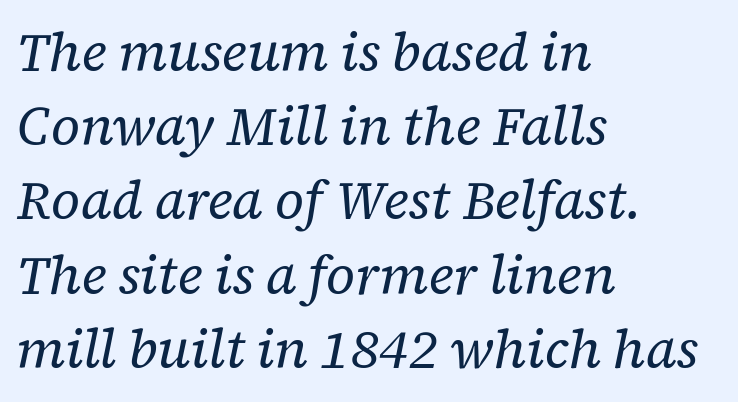
The image shows 53 px regular-weight serif type, italic (leaning right); set left-aligned, normal line spacing (1.4x), normal letter spacing, not underlined; low stroke contrast and a medium x-height.
